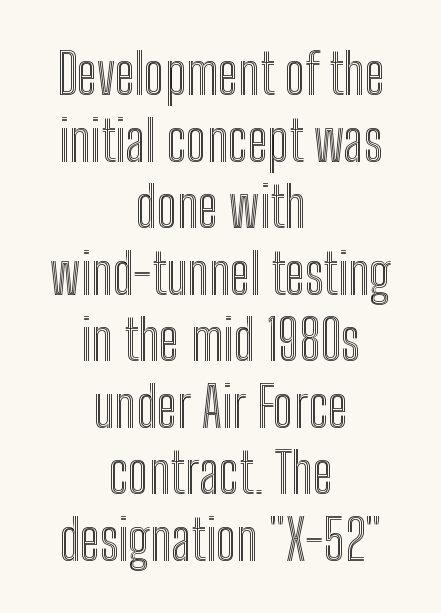
{"italic": "no", "width": "condensed", "x_height": "medium", "monospaced": "no", "underline": "no", "align": "center", "line_spacing_ratio": 1.21, "letter_spacing": "normal", "letter_spacing_em": 0.0, "glyph_px": 55}
